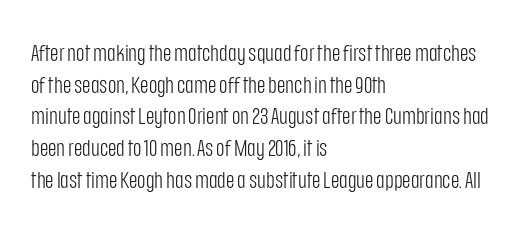
{"italic": "no", "bold": "no", "underline": "no", "align": "left", "line_spacing": "normal", "line_spacing_ratio": 1.38, "letter_spacing": "normal", "letter_spacing_em": 0.0, "glyph_px": 23}
